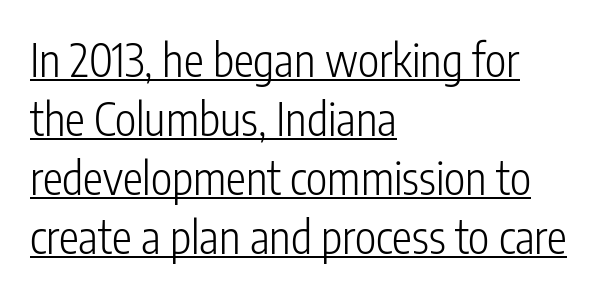
The image shows 45 px light, condensed sans-serif type, upright; set left-aligned, normal line spacing (1.31x), normal letter spacing, underlined; low stroke contrast and a medium x-height.
